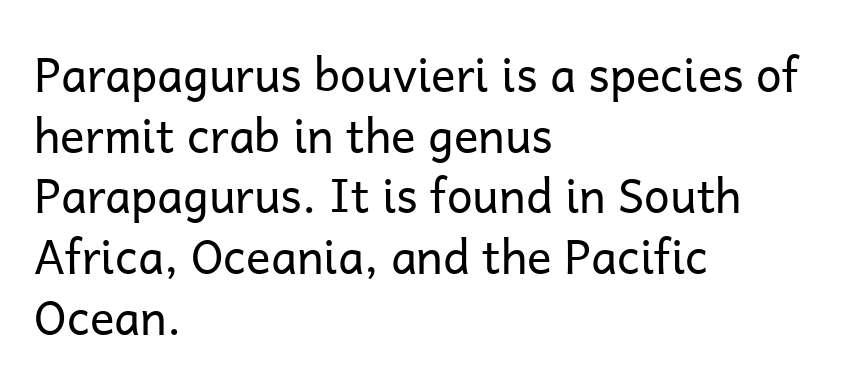
Is the type heavy? It reads as light-to-regular instead. Think of a printed novel: that variable character pitch is what you see here. Observe the ordinary spacing: letters are neighbours, not strangers. Serifs: no, the terminals of the letterforms are clean. The passage shown stacks its lines at a standard gap.
